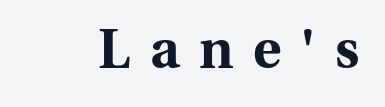
Q: Is the text bold? A: Yes.
Q: Is the text italic (slanted)? A: No, it is upright.
Q: Is the typeface a serif or a sans-serif typeface? A: Serif.
Q: Is the text underlined? A: No.
Q: Is the spacing between letters normal or unusually wide? A: Unusually wide.
Q: Width (condensed, normal, or wide)? A: Normal.
Q: Stroke contrast? A: Medium.
Q: x-height? A: Medium.
Q: Monospaced? A: No.
